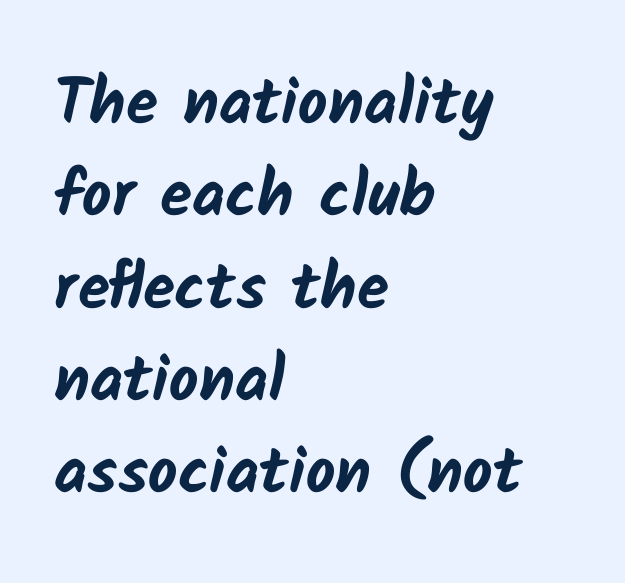
The image shows 65 px bold sans-serif type; set left-aligned, normal line spacing (1.42x), normal letter spacing, not underlined; low stroke contrast and a medium x-height.
